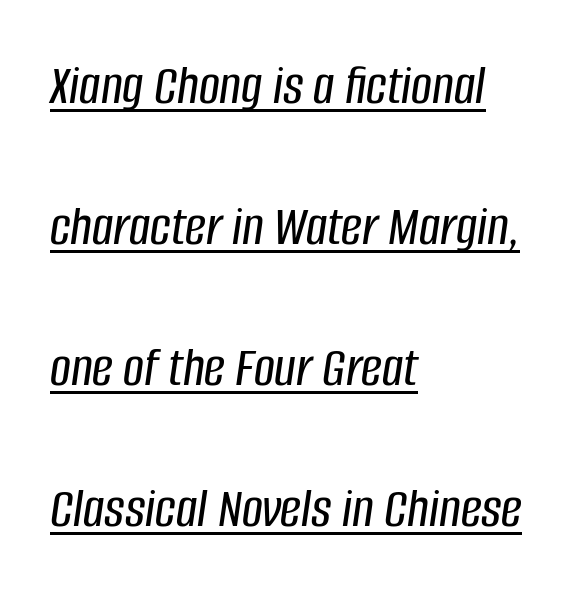
{"italic": "yes", "lean": "right", "slant_degrees": 8, "width": "condensed", "stroke_contrast": "low", "x_height": "large", "monospaced": "no", "underline": "yes", "align": "left", "line_spacing": "loose", "line_spacing_ratio": 2.43, "letter_spacing": "normal", "letter_spacing_em": 0.0, "glyph_px": 58}
